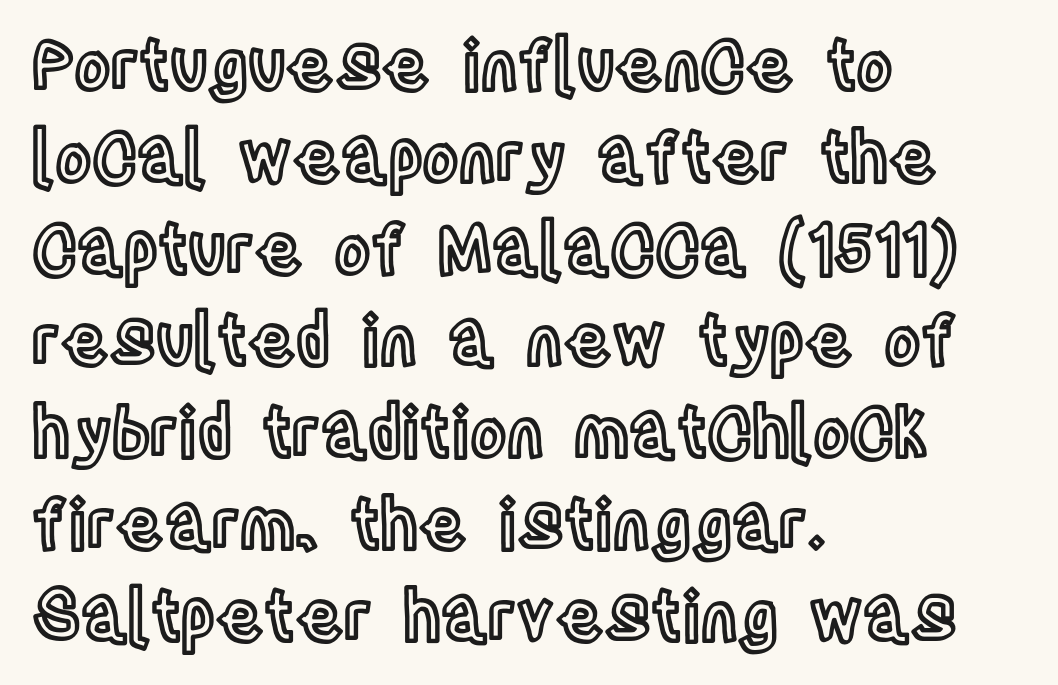
{"italic": "no", "width": "condensed", "x_height": "large", "monospaced": "no", "underline": "no", "align": "left", "line_spacing": "normal", "line_spacing_ratio": 1.33, "letter_spacing": "normal", "letter_spacing_em": 0.0, "glyph_px": 69}
